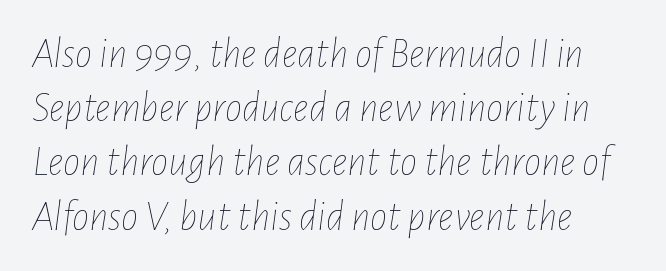
Q: Is the text bold? A: No.
Q: Is the text italic (slanted)? A: Yes, it leans right by about 7 degrees.
Q: Is the text underlined? A: No.
Q: How is the paragraph aligned? A: Left-aligned.
Q: Is the spacing between letters normal or unusually wide? A: Normal.
Q: Is the spacing between lines tight, normal or loose? A: Normal.
Q: Width (condensed, normal, or wide)? A: Condensed.
Q: Stroke contrast? A: Low.
Q: x-height? A: Medium.
Q: Monospaced? A: No.
